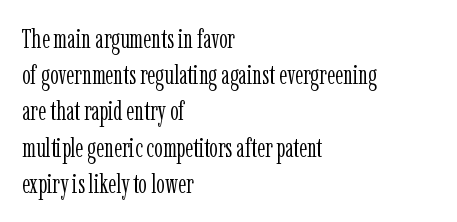
The image shows 27 px text type, upright; set left-aligned, normal line spacing (1.34x), normal letter spacing, not underlined.
